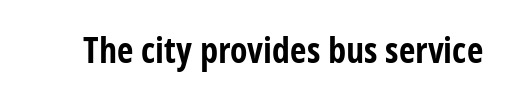
Q: Is the text bold? A: Yes.
Q: Is the text italic (slanted)? A: No, it is upright.
Q: Is the typeface a serif or a sans-serif typeface? A: Sans-serif.
Q: Is the text underlined? A: No.
Q: Is the spacing between letters normal or unusually wide? A: Normal.
Q: Width (condensed, normal, or wide)? A: Condensed.
Q: Stroke contrast? A: Low.
Q: x-height? A: Medium.
Q: Monospaced? A: No.
